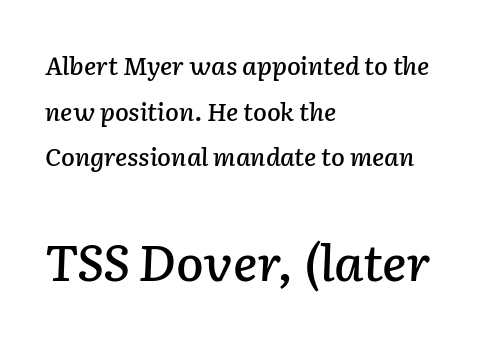
The image shows 50 px text type, italic (leaning right); set left-aligned, line spacing 1.83x, normal letter spacing, not underlined; the second (bottom) block is 2.0x larger; low stroke contrast and a medium x-height.
